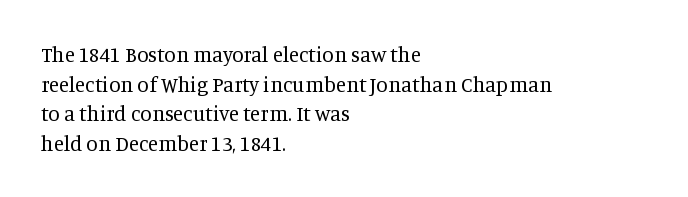
Quick note: underline off. Do the letters lean? They stand straight. The text block is weighted toward the left margin, trailing off unevenly rightward. This rendering leaves character spacing at its baseline value. Vertical spacing — default.
